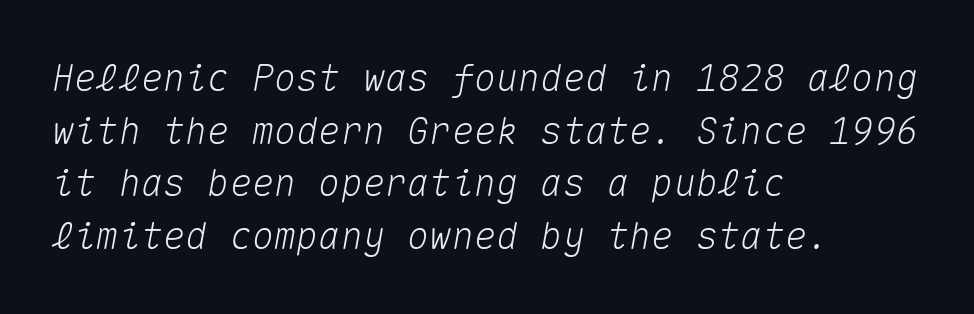
The image shows 37 px text type, italic (leaning right), monospaced; set left-aligned, normal line spacing (1.42x), normal letter spacing, not underlined; medium stroke contrast and a medium x-height.
